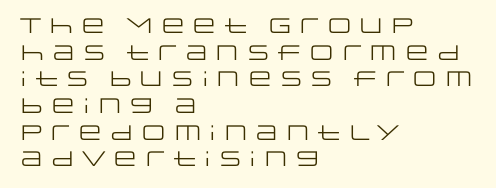
{"italic": "no", "bold": "no", "underline": "no", "align": "left", "line_spacing": "normal", "line_spacing_ratio": 1.27, "letter_spacing": "normal", "letter_spacing_em": 0.0, "glyph_px": 21}
